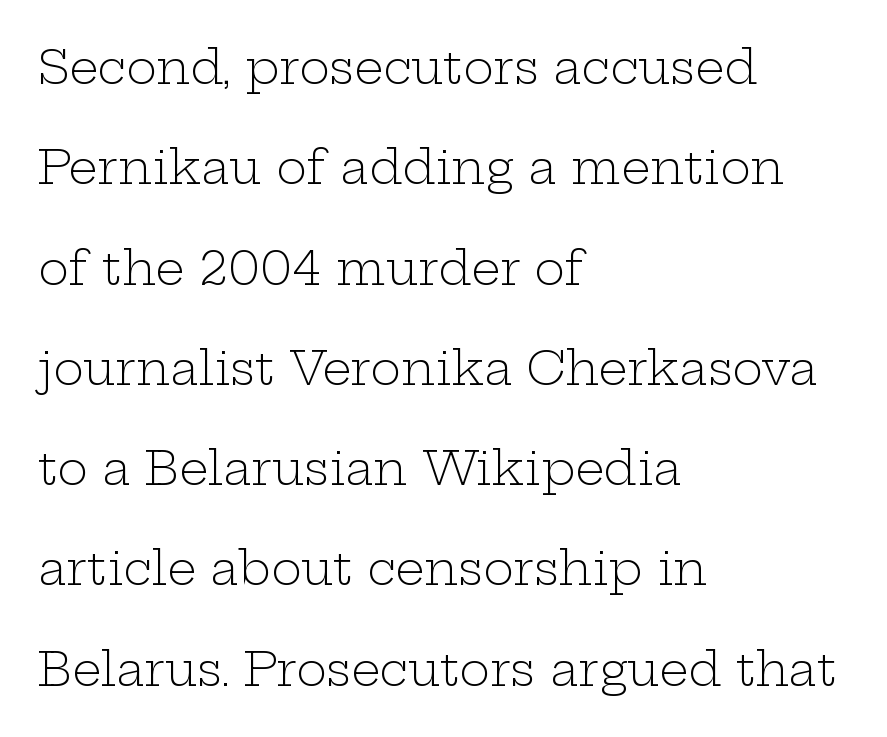
Q: Is the text bold? A: No.
Q: Is the text italic (slanted)? A: No, it is upright.
Q: Is the typeface a serif or a sans-serif typeface? A: Serif.
Q: Is the text underlined? A: No.
Q: How is the paragraph aligned? A: Left-aligned.
Q: Is the spacing between letters normal or unusually wide? A: Normal.
Q: Is the spacing between lines tight, normal or loose? A: Loose.
Q: Width (condensed, normal, or wide)? A: Wide.
Q: Stroke contrast? A: Low.
Q: x-height? A: Medium.
Q: Monospaced? A: No.
